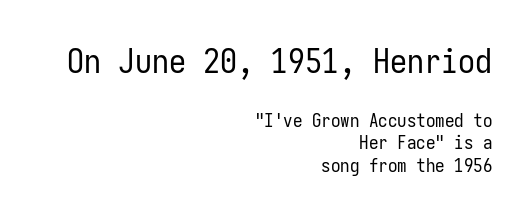
{"serif": "no", "italic": "no", "bold": "no", "weight": "regular", "width": "condensed", "stroke_contrast": "low", "x_height": "medium", "monospaced": "yes", "underline": "no", "align": "right", "line_spacing_ratio": 1.19, "letter_spacing": "normal", "letter_spacing_em": 0.0, "larger_block": "first", "size_ratio": 1.79, "glyph_px": 34}
